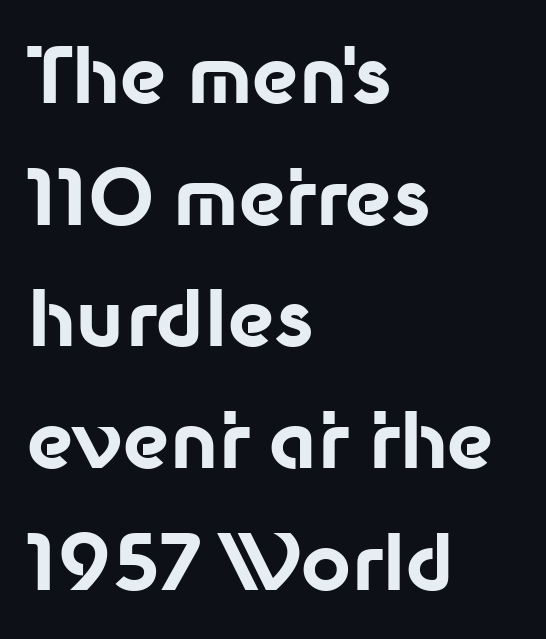
Q: Is the text bold? A: Yes.
Q: Is the text italic (slanted)? A: No, it is upright.
Q: Is the typeface a serif or a sans-serif typeface? A: Sans-serif.
Q: Is the text underlined? A: No.
Q: How is the paragraph aligned? A: Left-aligned.
Q: Is the spacing between letters normal or unusually wide? A: Normal.
Q: Is the spacing between lines tight, normal or loose? A: Normal.
Q: Width (condensed, normal, or wide)? A: Normal.
Q: Stroke contrast? A: Low.
Q: x-height? A: Medium.
Q: Monospaced? A: No.
